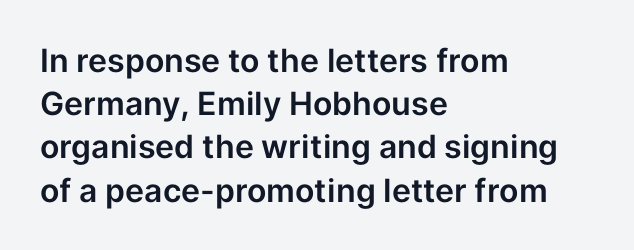
{"serif": "no", "italic": "no", "width": "normal", "stroke_contrast": "low", "x_height": "medium", "monospaced": "no", "underline": "no", "align": "left", "line_spacing": "normal", "line_spacing_ratio": 1.35, "letter_spacing": "normal", "letter_spacing_em": 0.0, "glyph_px": 32}
